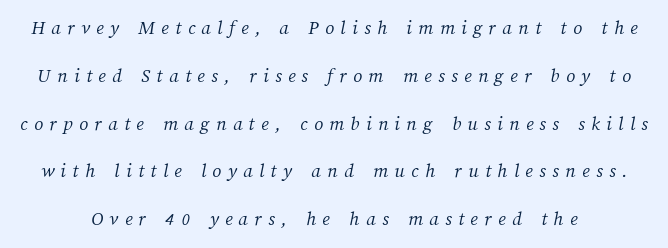
Q: Is the text bold? A: No.
Q: Is the text underlined? A: No.
Q: Is the spacing between letters normal or unusually wide? A: Unusually wide.
Q: Is the spacing between lines tight, normal or loose? A: Loose.
